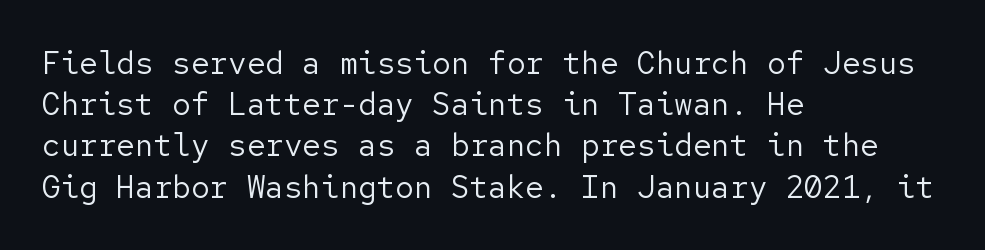
Honestly, the letter spacing is just normal — you wouldn't notice it. Horizontal bands of white between lines are of average thickness. This rendering uses left alignment, leaving the right contour irregular. On a weight scale, this lands at 450 or below.
